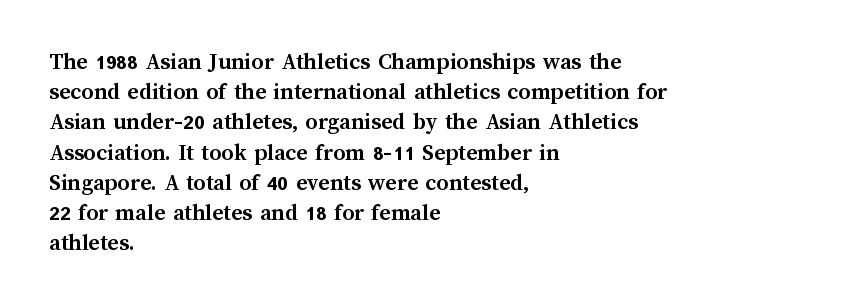
The ragged edge is on the right, which tells us the setting is flush left. The space beneath each line is pristine and unruled. This rendering leaves character spacing at its baseline value. The passage shown stacks its lines at a standard gap. Italic? Not at all — the glyphs are vertical. Emphasis by weight is at full strength: bold.
